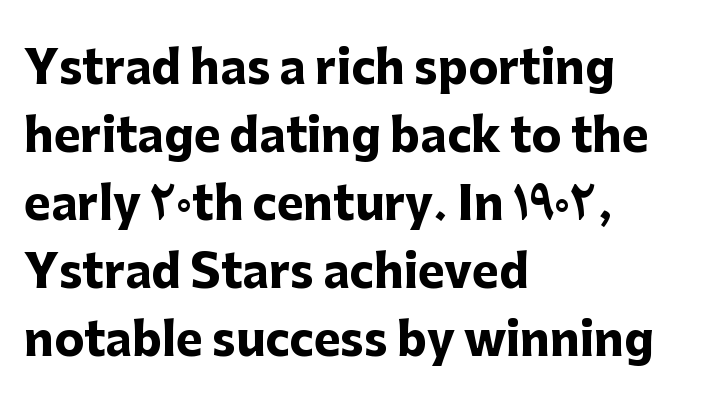
The image shows 45 px heavy sans-serif type, upright; set left-aligned, normal line spacing (1.51x), normal letter spacing, not underlined; low stroke contrast and a medium x-height.
